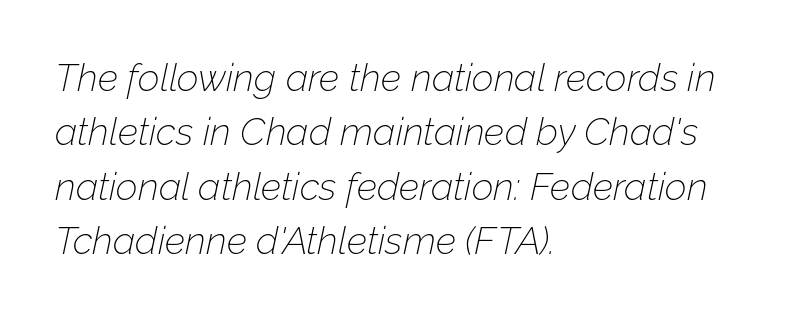
Does the copy run flush right? No — it runs flush left. Summary of weight: not heavy and not bold. The letterforms sit shoulder to shoulder at normal distance. Slanted lettering throughout.
